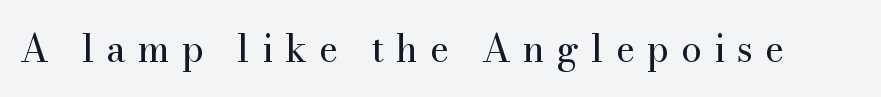
The image shows 37 px regular-weight serif type, upright; set unusually wide letter spacing (+0.32 em), not underlined; medium stroke contrast and a small x-height.
